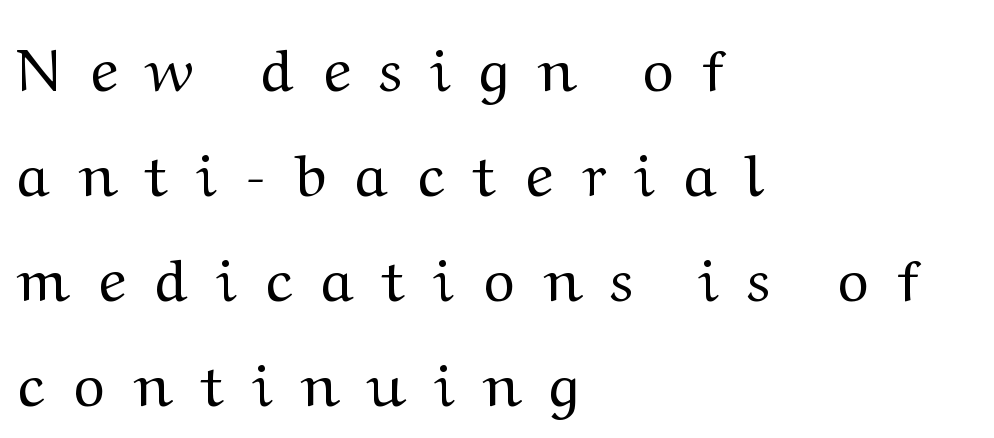
{"serif": "yes", "italic": "no", "bold": "no", "weight": "regular", "width": "wide", "stroke_contrast": "medium", "x_height": "medium", "monospaced": "no", "underline": "no", "align": "left", "line_spacing_ratio": 1.75, "letter_spacing": "wide", "letter_spacing_em": 0.48, "glyph_px": 60}
